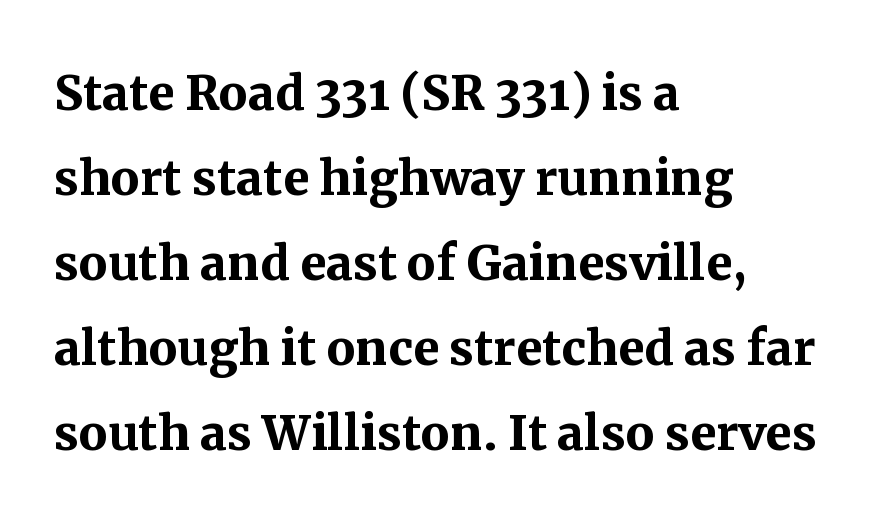
Q: Is the text bold? A: Yes.
Q: Is the text italic (slanted)? A: No, it is upright.
Q: Is the typeface a serif or a sans-serif typeface? A: Serif.
Q: Is the text underlined? A: No.
Q: How is the paragraph aligned? A: Left-aligned.
Q: Is the spacing between letters normal or unusually wide? A: Normal.
Q: Is the spacing between lines tight, normal or loose? A: Normal.
Q: Width (condensed, normal, or wide)? A: Normal.
Q: Stroke contrast? A: Medium.
Q: x-height? A: Medium.
Q: Monospaced? A: No.
